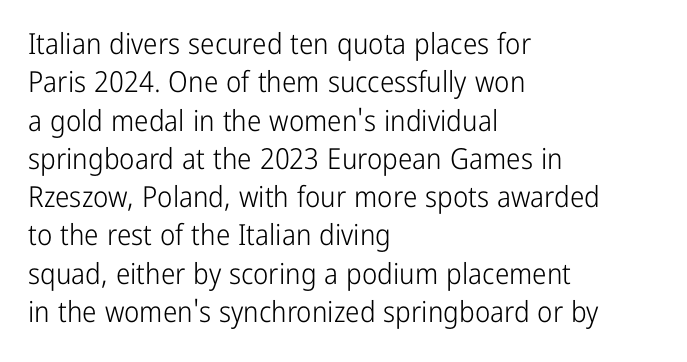
Q: Is the text bold? A: No.
Q: Is the text italic (slanted)? A: No, it is upright.
Q: Is the typeface a serif or a sans-serif typeface? A: Sans-serif.
Q: Is the text underlined? A: No.
Q: How is the paragraph aligned? A: Left-aligned.
Q: Is the spacing between letters normal or unusually wide? A: Normal.
Q: Is the spacing between lines tight, normal or loose? A: Normal.
Q: Width (condensed, normal, or wide)? A: Condensed.
Q: Stroke contrast? A: Low.
Q: x-height? A: Medium.
Q: Monospaced? A: No.
